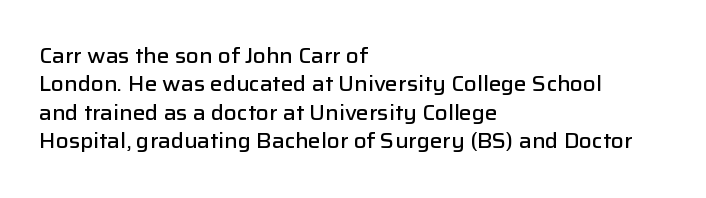
The lines are quadded left. Quick note: not italic, upright. Heft: intermediate — a semibold. Letter spacing: default. Each row of text sits above clean, open space.
